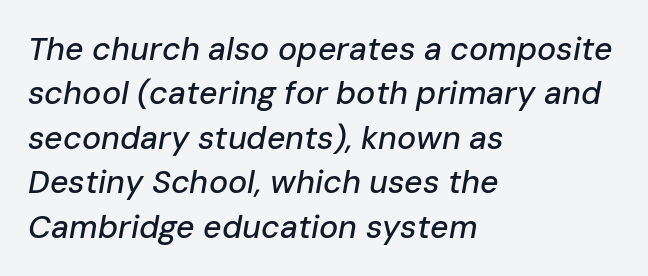
The passage shown stacks its lines at a standard gap. Underline: absent. Does the copy run flush right? No — it runs flush left. Note the varied advance widths — an 'i' is clearly narrower than an 'm'. Does extra space separate the letters? No, they use regular spacing.
